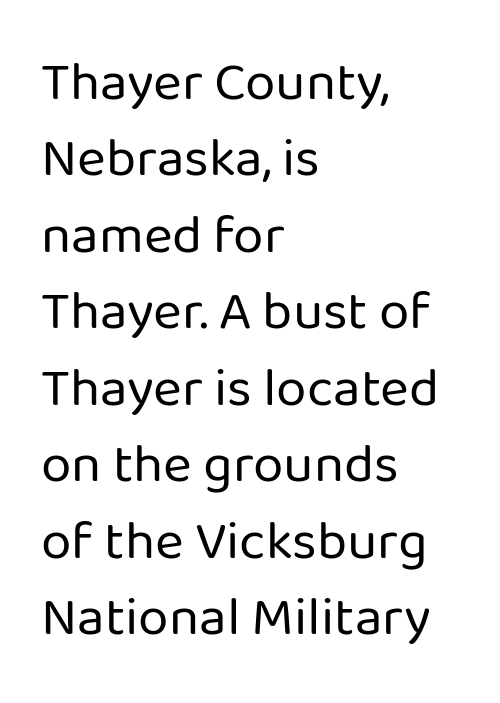
The image shows 55 px regular-weight sans-serif type, upright; set left-aligned, normal line spacing (1.39x), normal letter spacing, not underlined; low stroke contrast and a medium x-height.
